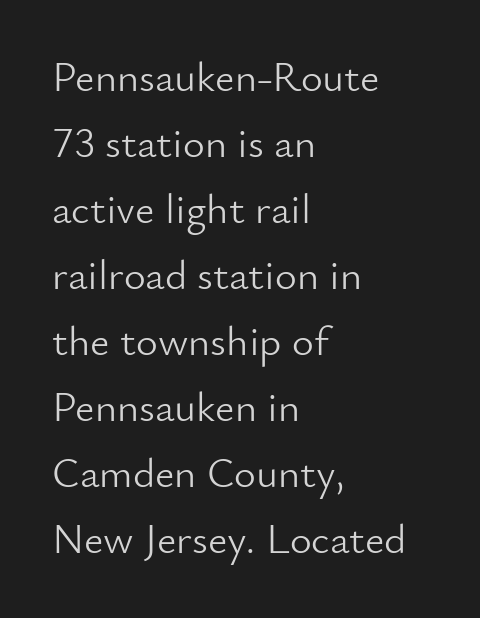
Q: Is the text bold? A: No.
Q: Is the text italic (slanted)? A: No, it is upright.
Q: Is the typeface a serif or a sans-serif typeface? A: Sans-serif.
Q: Is the text underlined? A: No.
Q: How is the paragraph aligned? A: Left-aligned.
Q: Is the spacing between letters normal or unusually wide? A: Normal.
Q: Is the spacing between lines tight, normal or loose? A: Normal.
Q: Width (condensed, normal, or wide)? A: Normal.
Q: Stroke contrast? A: Low.
Q: x-height? A: Small.
Q: Monospaced? A: No.
